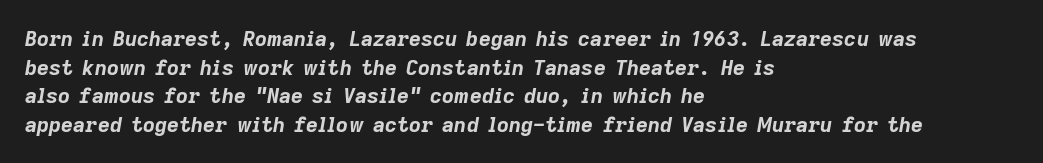
Reading down the block, your eye returns to a fixed left position each line. Italic? Definitely — the glyphs are oblique. The space beneath each line is pristine and unruled. Heavy, bold letterforms. Tracking value appears to be zero — textbook default spacing.
